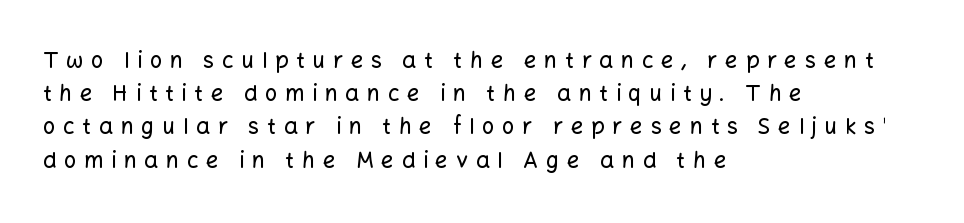
Descenders are the only things crossing below the line. The rendering anchors every line to the left-hand side. The letters are spread apart with noticeably loose tracking. The axis of the letterforms is exactly vertical.
